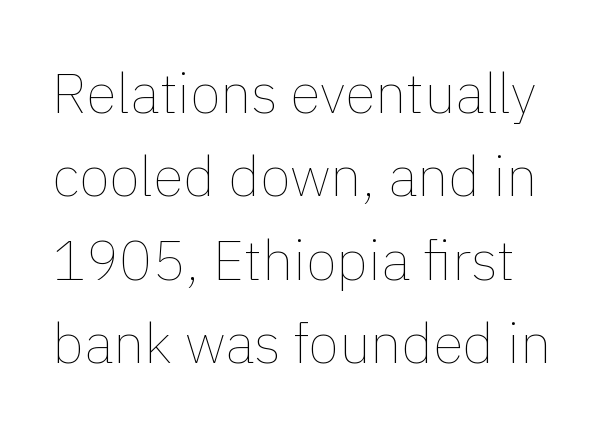
Each new line begins a customary step beneath the previous one. Only glyphs here, with clear space below each row. Posture: straight, roman, zero tilt. The face used here is proportionally spaced, like ordinary book or web type. Vertical stems look standard width or narrower in stroke. Compared with typical body copy, the letter spacing here is the same.
